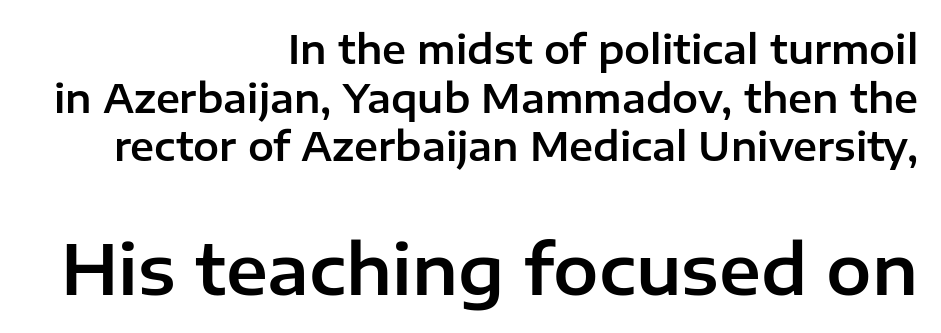
{"serif": "no", "italic": "no", "width": "normal", "stroke_contrast": "low", "x_height": "medium", "monospaced": "no", "underline": "no", "align": "right", "line_spacing": "normal", "line_spacing_ratio": 1.25, "letter_spacing": "normal", "letter_spacing_em": 0.0, "larger_block": "second", "size_ratio": 1.74, "glyph_px": 68}
